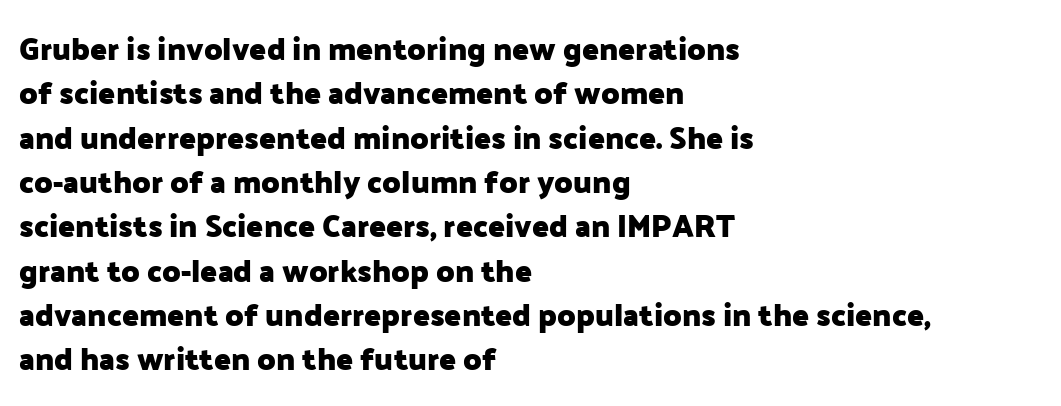
The image shows 31 px heavy sans-serif type, upright; set left-aligned, normal line spacing (1.43x), normal letter spacing, not underlined; low stroke contrast and a medium x-height.
